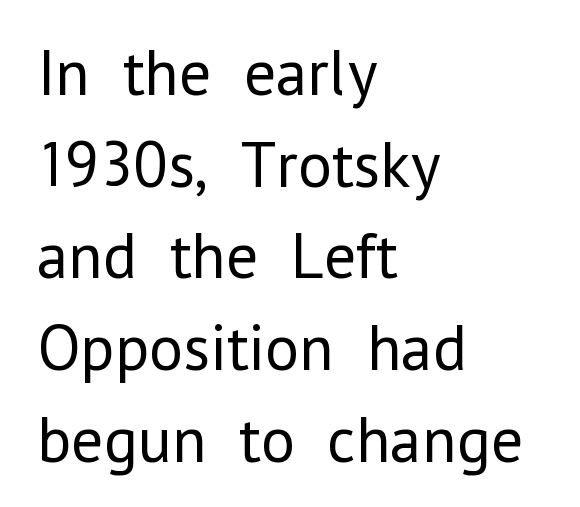
Is this a heavy cut? Hardly; it is regular or lighter. No word sits above an underline. Between one letter and the next there's only the usual sliver of space. Upright lettering throughout. A sans-serif font was chosen for this passage. The compositor pushed each line to the left boundary.
